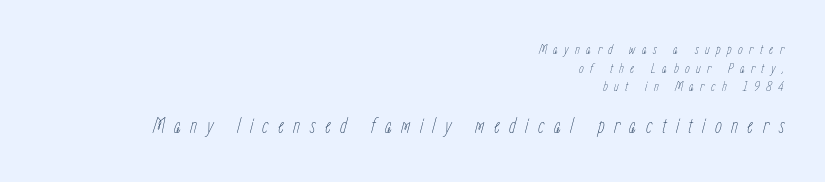
The image shows 22 px text type, italic (leaning right); set right-aligned, line spacing 1.24x, unusually wide letter spacing (+0.43 em), not underlined; the second (bottom) block is 1.47x larger.
